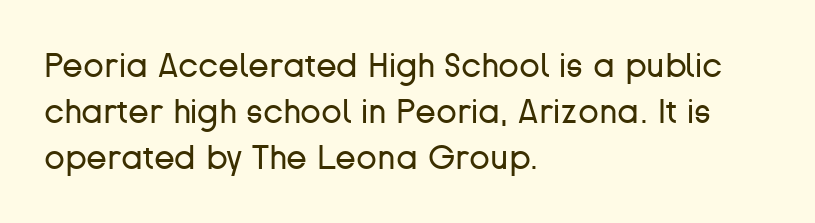
Q: Is the text bold? A: No.
Q: Is the text italic (slanted)? A: No, it is upright.
Q: Is the typeface a serif or a sans-serif typeface? A: Sans-serif.
Q: Is the text underlined? A: No.
Q: How is the paragraph aligned? A: Left-aligned.
Q: Is the spacing between letters normal or unusually wide? A: Normal.
Q: Is the spacing between lines tight, normal or loose? A: Normal.
Q: Width (condensed, normal, or wide)? A: Normal.
Q: Stroke contrast? A: Low.
Q: x-height? A: Medium.
Q: Monospaced? A: No.
